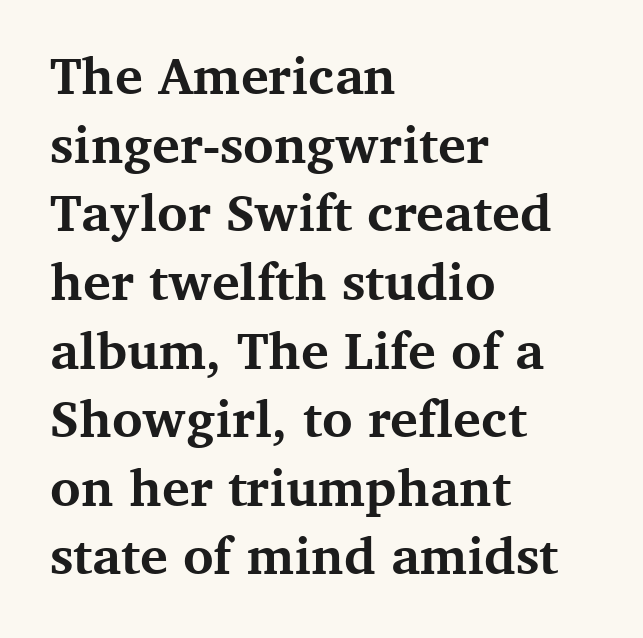
The image shows 52 px bold serif type, upright; set left-aligned, normal line spacing (1.32x), normal letter spacing, not underlined; medium stroke contrast and a medium x-height.
